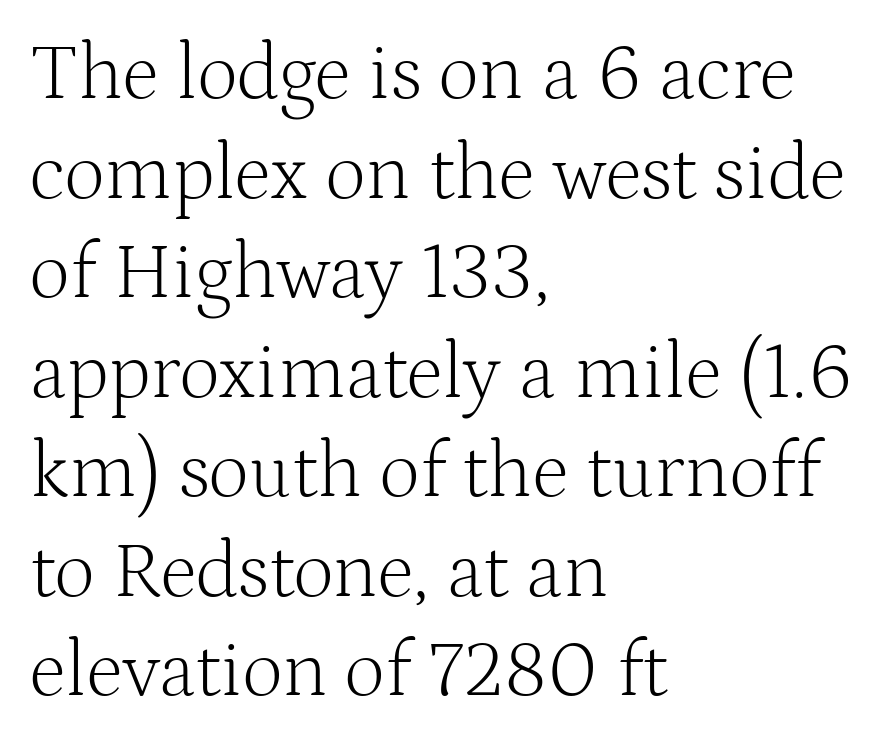
{"serif": "yes", "italic": "no", "bold": "no", "weight": "light", "width": "normal", "stroke_contrast": "medium", "x_height": "medium", "monospaced": "no", "underline": "no", "align": "left", "line_spacing": "normal", "line_spacing_ratio": 1.26, "letter_spacing": "normal", "letter_spacing_em": 0.0, "glyph_px": 79}
